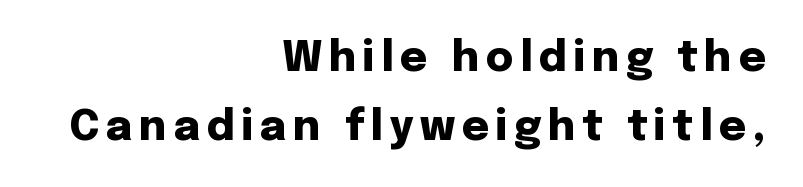
The image shows 42 px heavy sans-serif type, upright; set right-aligned, normal line spacing (1.64x), not underlined; low stroke contrast and a medium x-height.
